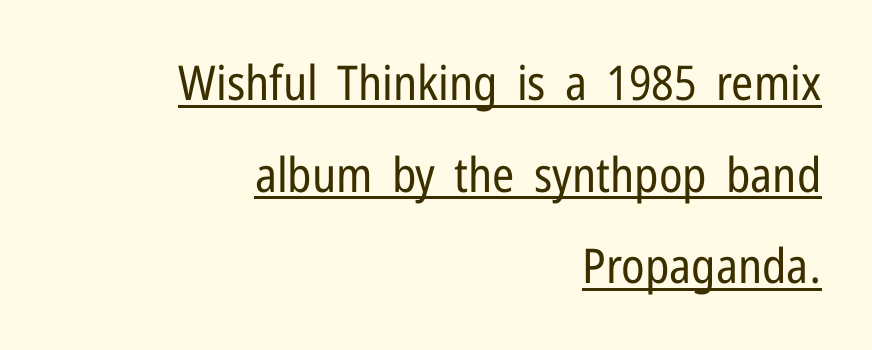
Q: Is the text bold? A: No.
Q: Is the text italic (slanted)? A: No, it is upright.
Q: Is the typeface a serif or a sans-serif typeface? A: Sans-serif.
Q: Is the text underlined? A: Yes.
Q: How is the paragraph aligned? A: Right-aligned.
Q: Is the spacing between letters normal or unusually wide? A: Normal.
Q: Is the spacing between lines tight, normal or loose? A: Loose.
Q: Width (condensed, normal, or wide)? A: Condensed.
Q: Stroke contrast? A: Low.
Q: x-height? A: Medium.
Q: Monospaced? A: No.
